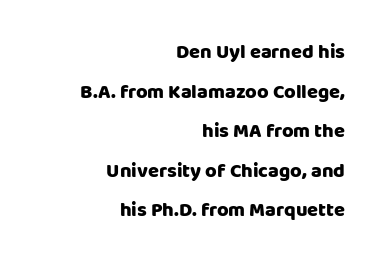
{"italic": "no", "bold": "yes", "underline": "no", "align": "right", "line_spacing": "loose", "line_spacing_ratio": 1.98, "letter_spacing": "normal", "letter_spacing_em": 0.0, "glyph_px": 20}
